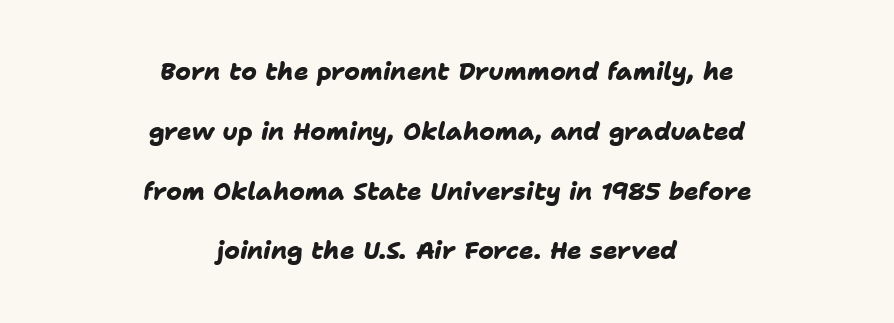
The rendering uses a large line-height, opening up the rows. Words float on clear page, feet unadorned. A dark, heavy texture on the line: the type is bold. Short and long lines alike share a common midpoint. Tracking here is standard; glyphs follow each other at the usual distance.
